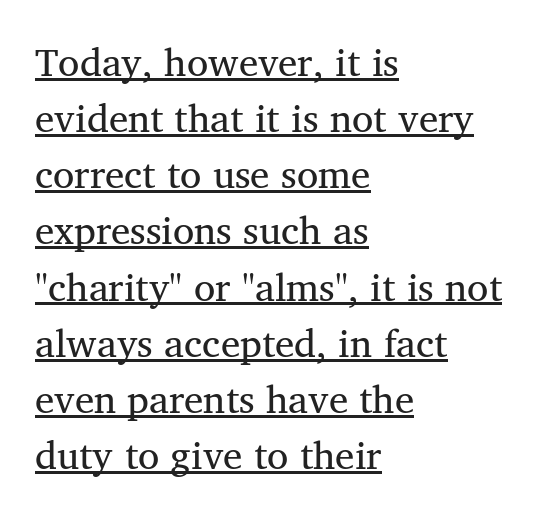
Q: Is the text bold? A: No.
Q: Is the text italic (slanted)? A: No, it is upright.
Q: Is the typeface a serif or a sans-serif typeface? A: Serif.
Q: Is the text underlined? A: Yes.
Q: How is the paragraph aligned? A: Left-aligned.
Q: Is the spacing between letters normal or unusually wide? A: Normal.
Q: Is the spacing between lines tight, normal or loose? A: Normal.
Q: Width (condensed, normal, or wide)? A: Normal.
Q: Stroke contrast? A: Medium.
Q: x-height? A: Medium.
Q: Monospaced? A: No.
